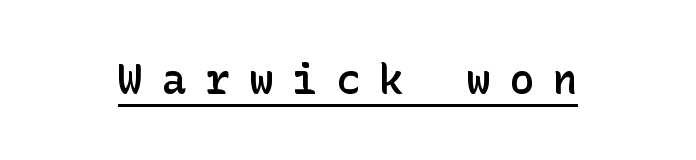
{"serif": "no", "italic": "no", "bold": "semi", "weight": "semibold", "width": "normal", "stroke_contrast": "low", "x_height": "medium", "underline": "yes", "letter_spacing": "wide", "letter_spacing_em": 0.46, "glyph_px": 41}
